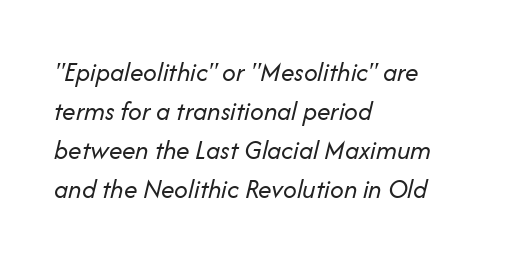
Q: Is the text bold? A: No.
Q: Is the text italic (slanted)? A: Yes, it leans right by about 14 degrees.
Q: Is the text underlined? A: No.
Q: How is the paragraph aligned? A: Left-aligned.
Q: Is the spacing between letters normal or unusually wide? A: Normal.
Q: Is the spacing between lines tight, normal or loose? A: Normal.
